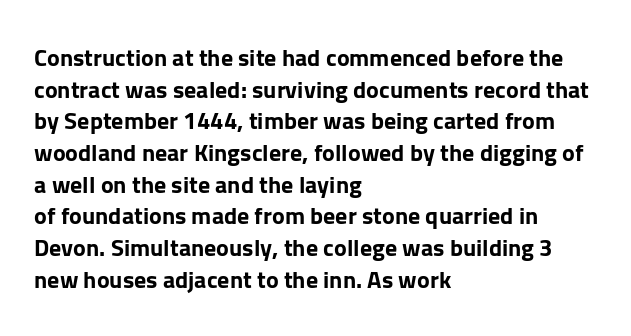
{"italic": "no", "bold": "yes", "underline": "no", "align": "left", "line_spacing": "normal", "line_spacing_ratio": 1.32, "letter_spacing": "normal", "letter_spacing_em": 0.0, "glyph_px": 24}
